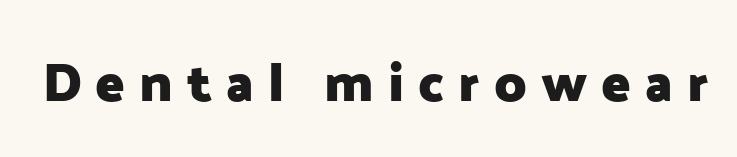
Q: Is the text bold? A: Yes.
Q: Is the text italic (slanted)? A: No, it is upright.
Q: Is the typeface a serif or a sans-serif typeface? A: Sans-serif.
Q: Is the text underlined? A: No.
Q: Is the spacing between letters normal or unusually wide? A: Unusually wide.
Q: Width (condensed, normal, or wide)? A: Normal.
Q: Stroke contrast? A: Low.
Q: x-height? A: Medium.
Q: Monospaced? A: No.
